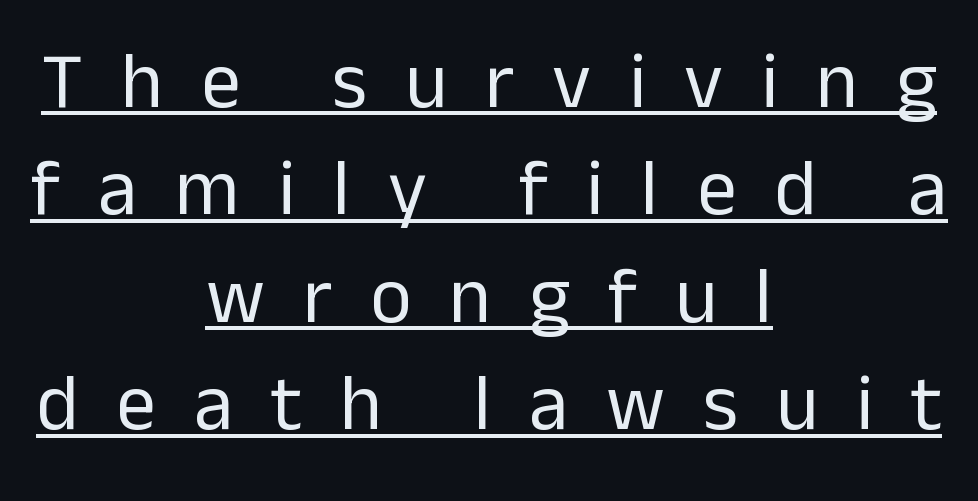
Q: Is the text bold? A: No.
Q: Is the text italic (slanted)? A: No, it is upright.
Q: Is the typeface a serif or a sans-serif typeface? A: Sans-serif.
Q: Is the text underlined? A: Yes.
Q: How is the paragraph aligned? A: Centered.
Q: Is the spacing between letters normal or unusually wide? A: Unusually wide.
Q: Is the spacing between lines tight, normal or loose? A: Normal.
Q: Width (condensed, normal, or wide)? A: Normal.
Q: Stroke contrast? A: Low.
Q: x-height? A: Medium.
Q: Monospaced? A: No.
